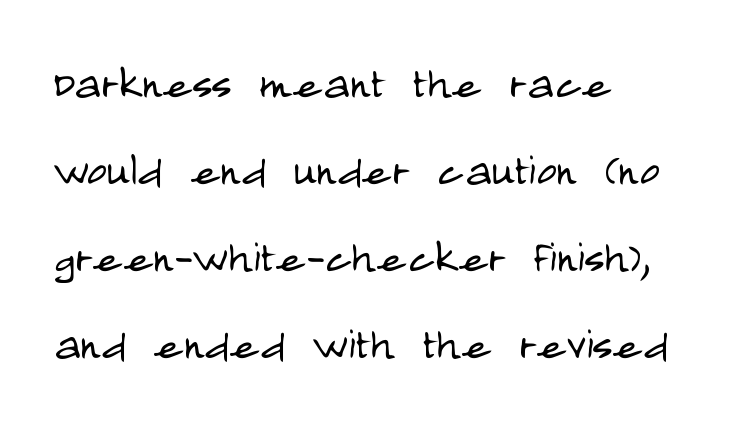
You could not count columns in this text — the font is proportionally spaced. Only glyphs here, with clear space below each row. No letter is thick-stroked: the sample isn't bold. Posture: vertical. Compared with a centered layout, this one pins lines to the left instead.
